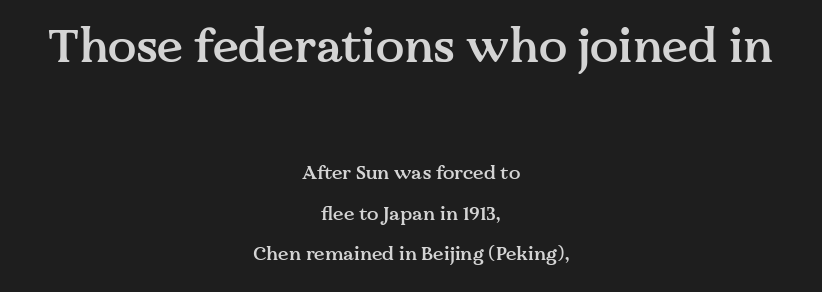
The image shows 47 px semibold serif type, upright; set centered, loose line spacing (2.14x), normal letter spacing, not underlined; the first (top) block is 2.47x larger; medium stroke contrast and a medium x-height.
